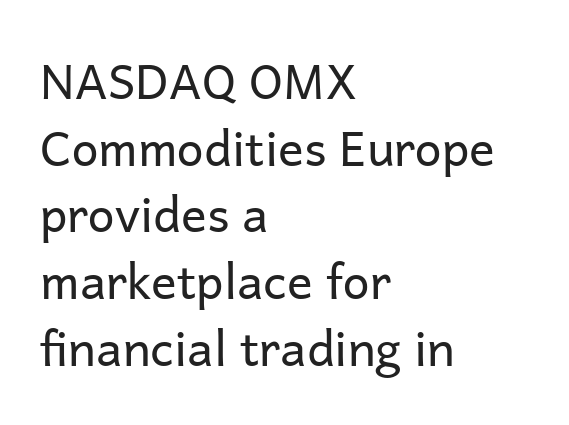
{"serif": "no", "italic": "no", "bold": "no", "weight": "regular", "width": "normal", "stroke_contrast": "low", "x_height": "medium", "monospaced": "no", "underline": "no", "align": "left", "line_spacing": "normal", "line_spacing_ratio": 1.39, "letter_spacing": "normal", "letter_spacing_em": 0.0, "glyph_px": 48}
